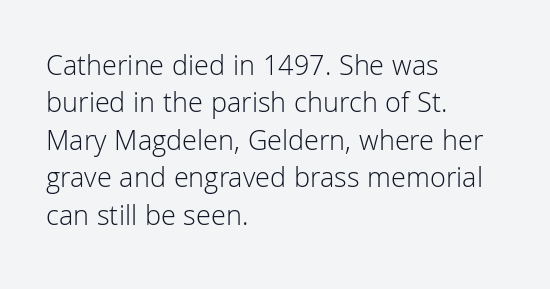
The type is set solid horizontally, with unmodified tracking. Check where the strokes stop: nothing finishes them off — pure sans. Looks like regular typesetting: each glyph gets only the width it needs. The area under the type is left untouched.
